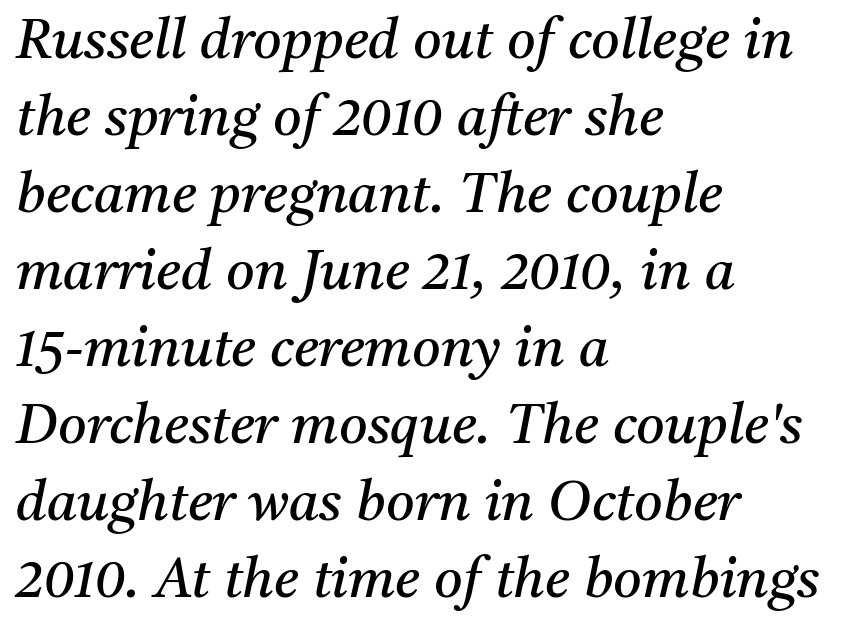
The image shows 55 px regular-weight serif type, italic (leaning right); set left-aligned, normal line spacing (1.4x), normal letter spacing, not underlined; medium stroke contrast and a medium x-height.
